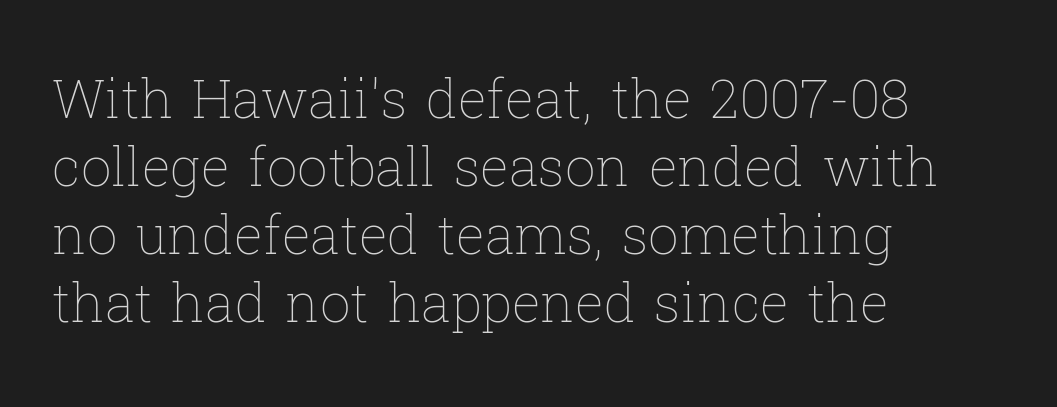
Q: Is the text bold? A: No.
Q: Is the text italic (slanted)? A: No, it is upright.
Q: Is the text underlined? A: No.
Q: How is the paragraph aligned? A: Left-aligned.
Q: Is the spacing between letters normal or unusually wide? A: Normal.
Q: Is the spacing between lines tight, normal or loose? A: Normal.
Q: Width (condensed, normal, or wide)? A: Normal.
Q: Stroke contrast? A: Low.
Q: x-height? A: Medium.
Q: Monospaced? A: No.
